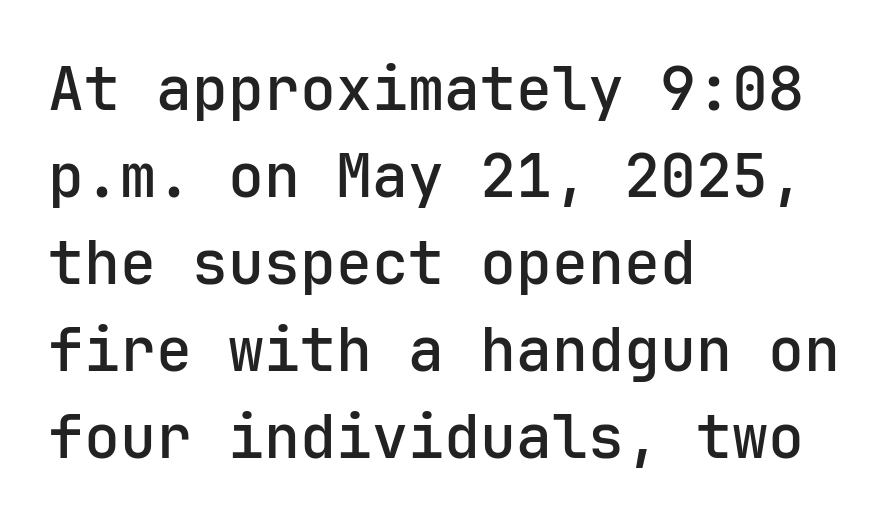
Inter-character spacing is left at the font's built-in metrics. Normally led — the rows are evenly, conventionally spaced. Is there any slant? The stems are plumb. Notice the strokes are somewhat thickened but not fully heavy: this is a semibold. These lines are set flush left with a ragged right edge.
